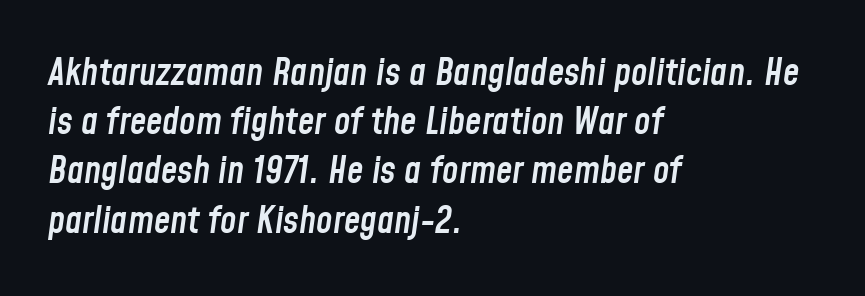
The image shows 37 px semibold, condensed type, italic (leaning right); set left-aligned, normal line spacing (1.33x), normal letter spacing, not underlined; low stroke contrast and a medium x-height.
